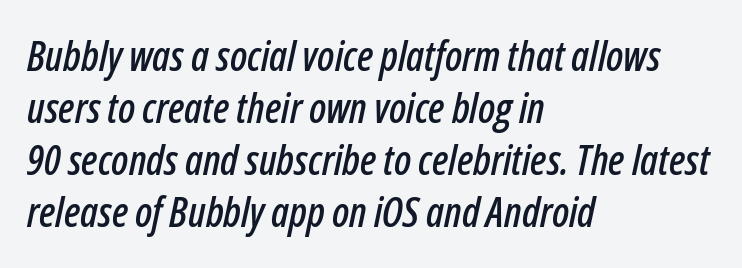
{"italic": "yes", "lean": "right", "slant_degrees": 12, "width": "condensed", "stroke_contrast": "low", "x_height": "medium", "monospaced": "no", "underline": "no", "align": "left", "line_spacing": "normal", "line_spacing_ratio": 1.27, "letter_spacing": "normal", "letter_spacing_em": 0.0, "glyph_px": 41}
